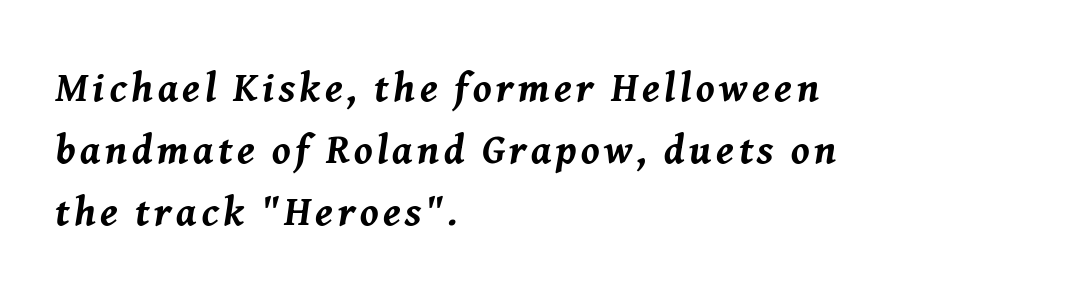
The image shows 41 px bold type, italic (leaning right); set left-aligned, normal line spacing (1.51x), not underlined; medium stroke contrast and a medium x-height.
